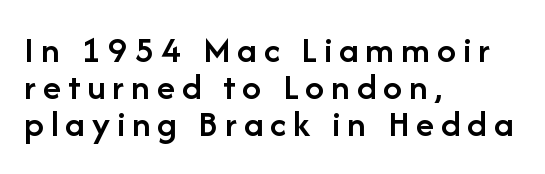
{"serif": "no", "italic": "no", "bold": "semi", "weight": "semibold", "width": "normal", "stroke_contrast": "low", "x_height": "medium", "monospaced": "no", "underline": "no", "align": "left", "line_spacing": "tight", "line_spacing_ratio": 0.98, "glyph_px": 38}
